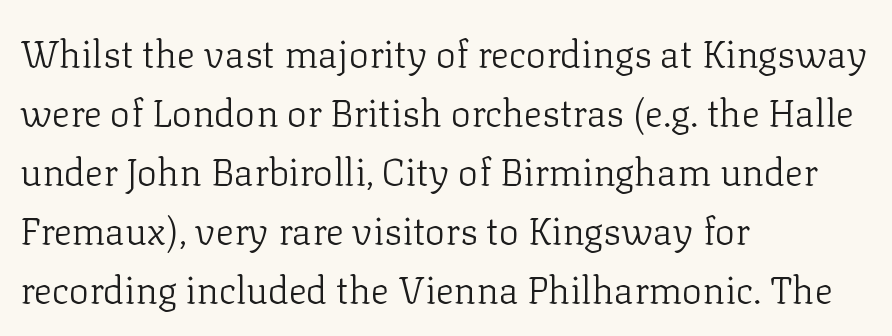
{"serif": "yes", "italic": "no", "bold": "no", "weight": "light", "width": "normal", "stroke_contrast": "low", "x_height": "medium", "monospaced": "no", "underline": "no", "align": "left", "line_spacing": "normal", "line_spacing_ratio": 1.55, "letter_spacing": "normal", "letter_spacing_em": 0.0, "glyph_px": 38}
